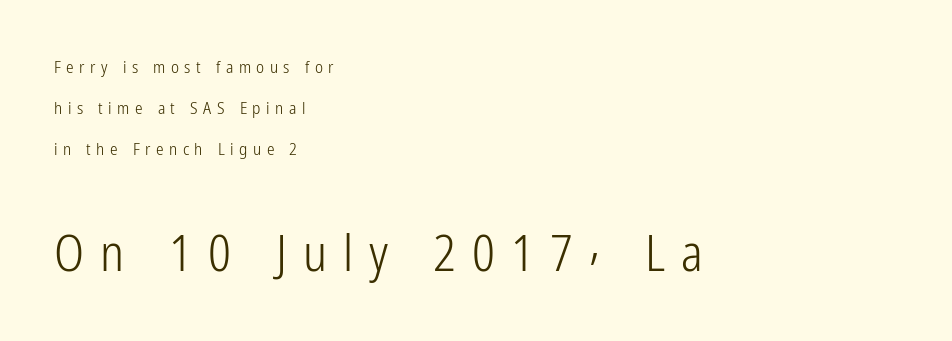
The image shows 50 px light, condensed sans-serif type, upright; set left-aligned, loose line spacing (2.42x), unusually wide letter spacing (+0.32 em), not underlined; the second (bottom) block is 2.94x larger; low stroke contrast and a medium x-height.
